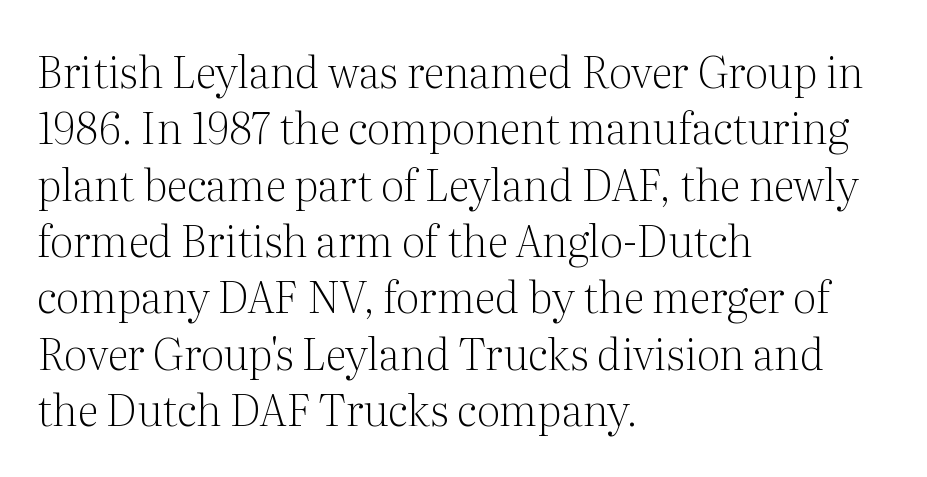
Whoever set this chose a conventional vertical rhythm. Each word holds together tightly as a unit, with standard inter-letter gaps. Weight: regular or lighter. Do the letters lean? They stand straight. Glance below the letters and you will spot only blank space. If you drew a ruler down the left edge, every line would touch it.
